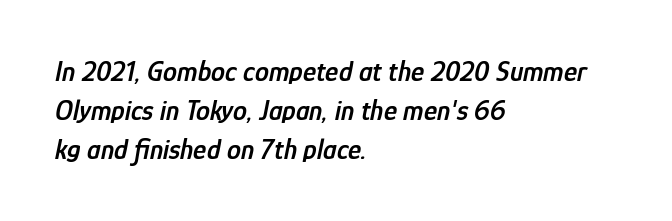
The image shows 28 px semibold, condensed type, italic (leaning right); set left-aligned, normal line spacing (1.39x), normal letter spacing, not underlined; low stroke contrast and a medium x-height.
